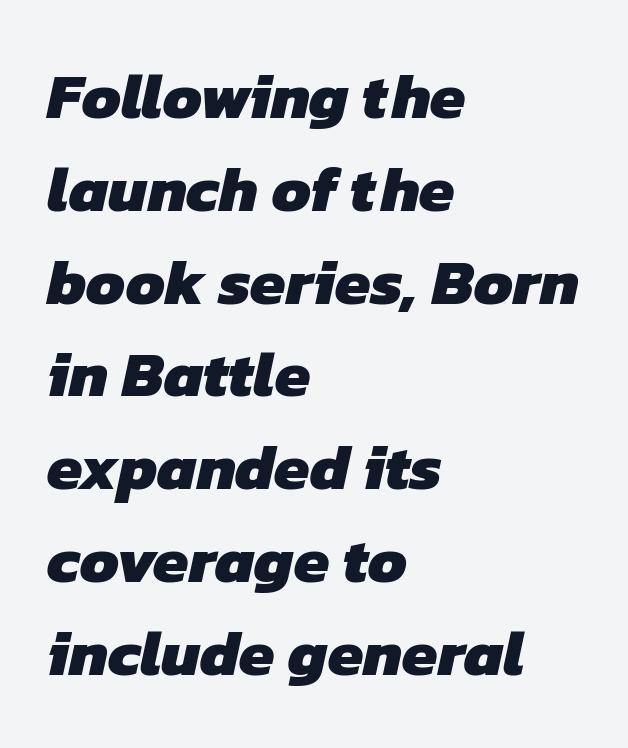
Q: Is the text bold? A: Yes.
Q: Is the typeface a serif or a sans-serif typeface? A: Sans-serif.
Q: Is the text underlined? A: No.
Q: How is the paragraph aligned? A: Left-aligned.
Q: Is the spacing between letters normal or unusually wide? A: Normal.
Q: Is the spacing between lines tight, normal or loose? A: Normal.
Q: Width (condensed, normal, or wide)? A: Normal.
Q: Stroke contrast? A: Low.
Q: x-height? A: Medium.
Q: Monospaced? A: No.
